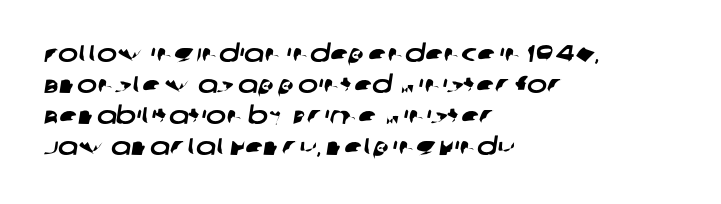
Q: Is the text underlined? A: No.
Q: How is the paragraph aligned? A: Left-aligned.
Q: Is the spacing between letters normal or unusually wide? A: Normal.
Q: Is the spacing between lines tight, normal or loose? A: Normal.
